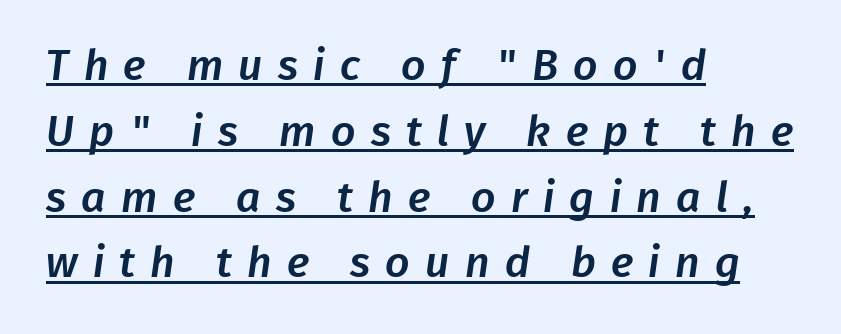
{"serif": "no", "width": "normal", "stroke_contrast": "low", "x_height": "medium", "monospaced": "no", "underline": "yes", "align": "left", "line_spacing": "normal", "line_spacing_ratio": 1.53, "letter_spacing": "wide", "letter_spacing_em": 0.35, "glyph_px": 43}
